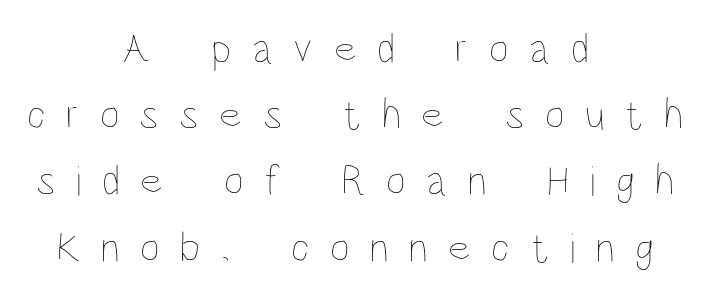
Q: Is the text bold? A: No.
Q: Is the text italic (slanted)? A: No, it is upright.
Q: Is the text underlined? A: No.
Q: How is the paragraph aligned? A: Centered.
Q: Is the spacing between letters normal or unusually wide? A: Unusually wide.
Q: Is the spacing between lines tight, normal or loose? A: Normal.
Q: Width (condensed, normal, or wide)? A: Condensed.
Q: Stroke contrast? A: Low.
Q: x-height? A: Large.
Q: Monospaced? A: No.
